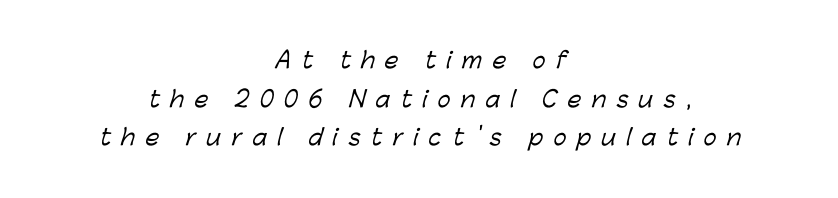
The image shows 22 px text type; set centered, line spacing 1.76x, unusually wide letter spacing (+0.47 em), not underlined.
